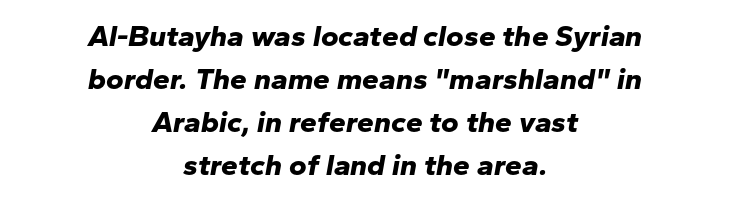
The image shows 30 px bold type, italic (leaning right); set centered, normal line spacing (1.43x), normal letter spacing, not underlined; low stroke contrast and a medium x-height.
